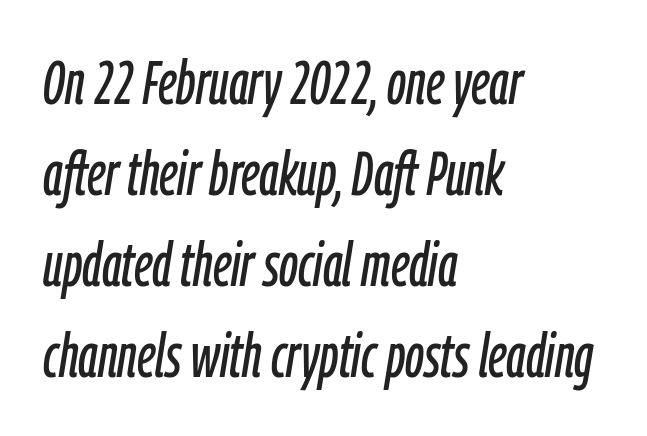
{"italic": "yes", "lean": "right", "slant_degrees": 9, "width": "condensed", "stroke_contrast": "low", "x_height": "medium", "monospaced": "no", "underline": "no", "align": "left", "line_spacing": "normal", "line_spacing_ratio": 1.47, "letter_spacing": "normal", "letter_spacing_em": 0.0, "glyph_px": 62}
